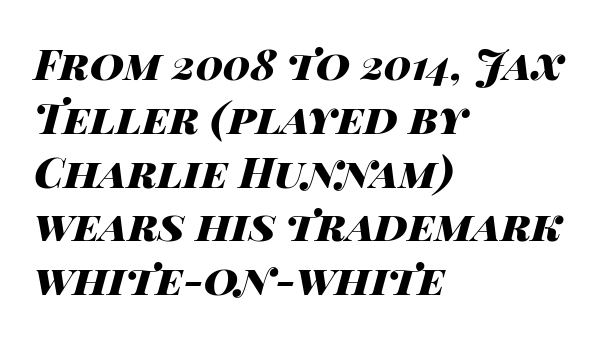
The image shows 42 px heavy, wide type, italic (leaning right); set left-aligned, normal line spacing (1.28x), normal letter spacing, not underlined; high stroke contrast and a large x-height.
